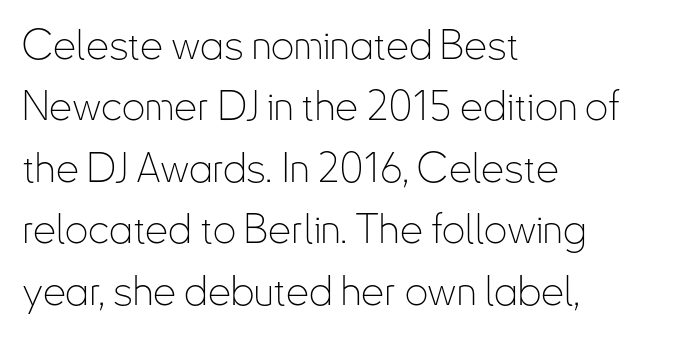
The image shows 41 px thin, condensed sans-serif type, upright; set left-aligned, normal line spacing (1.5x), normal letter spacing, not underlined; low stroke contrast and a small x-height.
